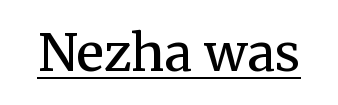
The image shows 51 px semibold serif type, upright; set normal letter spacing, underlined; medium stroke contrast and a medium x-height.
